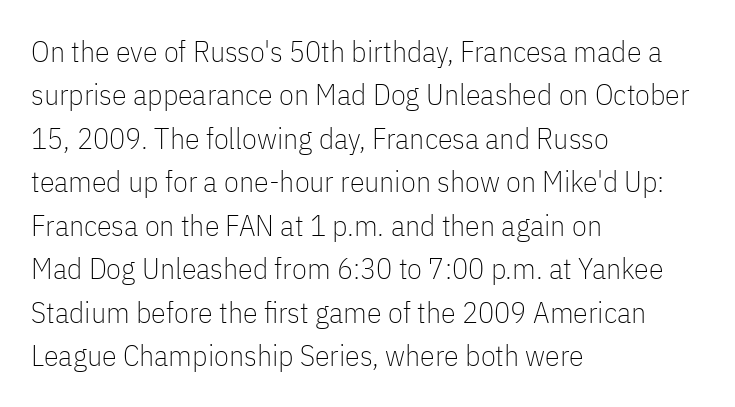
Q: Is the text bold? A: No.
Q: Is the text italic (slanted)? A: No, it is upright.
Q: Is the typeface a serif or a sans-serif typeface? A: Sans-serif.
Q: Is the text underlined? A: No.
Q: How is the paragraph aligned? A: Left-aligned.
Q: Is the spacing between letters normal or unusually wide? A: Normal.
Q: Is the spacing between lines tight, normal or loose? A: Normal.
Q: Width (condensed, normal, or wide)? A: Condensed.
Q: Stroke contrast? A: Low.
Q: x-height? A: Medium.
Q: Monospaced? A: No.
